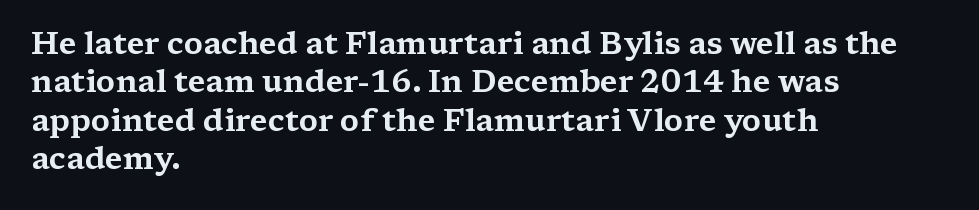
Q: Is the text italic (slanted)? A: No, it is upright.
Q: Is the typeface a serif or a sans-serif typeface? A: Serif.
Q: Is the text underlined? A: No.
Q: How is the paragraph aligned? A: Left-aligned.
Q: Is the spacing between letters normal or unusually wide? A: Normal.
Q: Width (condensed, normal, or wide)? A: Wide.
Q: Stroke contrast? A: Medium.
Q: x-height? A: Medium.
Q: Monospaced? A: No.
